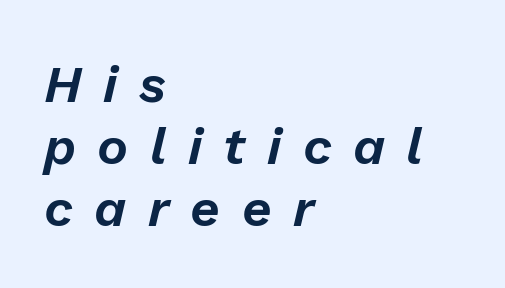
A clean baseline with only descenders dipping below it. Slant detected: the letters are inclined. Every row of glyphs begins at an identical x-position on the left. Observe the wide spacing: letters keep a clear distance from each other. Varying glyph widths throughout — classic text-font behaviour.
